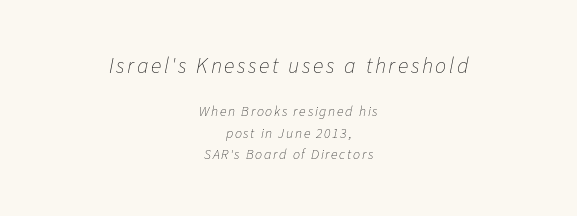
The letters in the upper block stand taller than those in the block below. The rows are spaced the way most documents space them. Has an underline been added? It has not. The passage is arranged like a title page — every line centered. Every character sits at an angle, as italics do. The letterforms sit at book weight or below.
